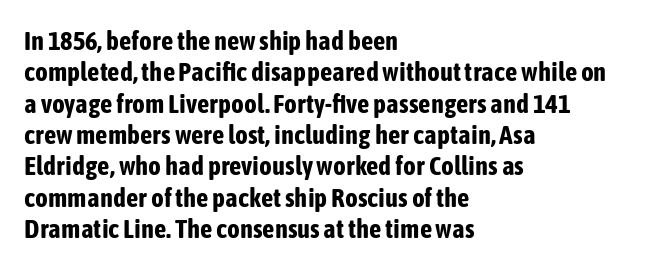
The passage shown is not underscored anywhere. The ragged edge is on the right, which tells us the setting is flush left. The lettering holds an erect, upright posture throughout. Glyph-to-glyph distance matches everyday printed text. A dark, heavy texture on the line: the type is bold.
